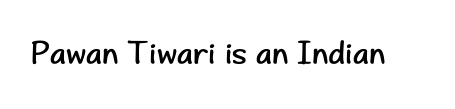
{"serif": "no", "italic": "no", "bold": "no", "weight": "regular", "width": "normal", "stroke_contrast": "low", "x_height": "small", "monospaced": "no", "underline": "no", "letter_spacing": "normal", "letter_spacing_em": 0.0, "glyph_px": 32}
